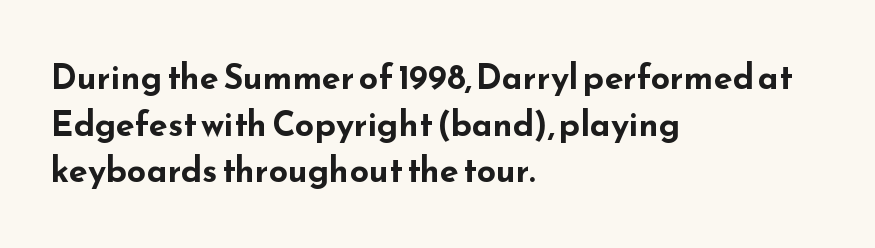
The image shows 34 px bold, wide sans-serif type, upright; set left-aligned, normal line spacing (1.37x), normal letter spacing, not underlined; low stroke contrast and a small x-height.
